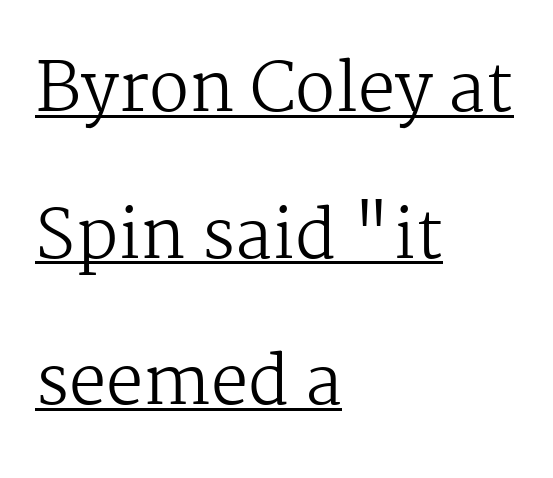
The image shows 67 px regular-weight serif type, upright; set left-aligned, loose line spacing (2.19x), normal letter spacing, underlined; medium stroke contrast and a medium x-height.
